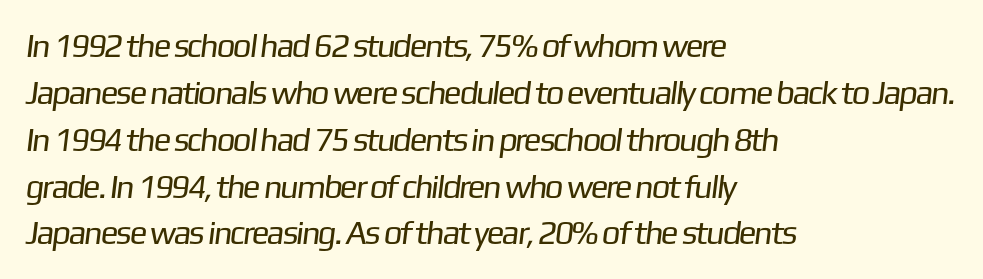
Notice how descenders clear the ascenders below comfortably — that's standard leading. The passage shown is typeset with a sans-serif family. The weight would be labelled regular, book, light, or lighter still. The letters advance in unequal steps, a hallmark of proportional type. A clean baseline with only descenders dipping below it.
